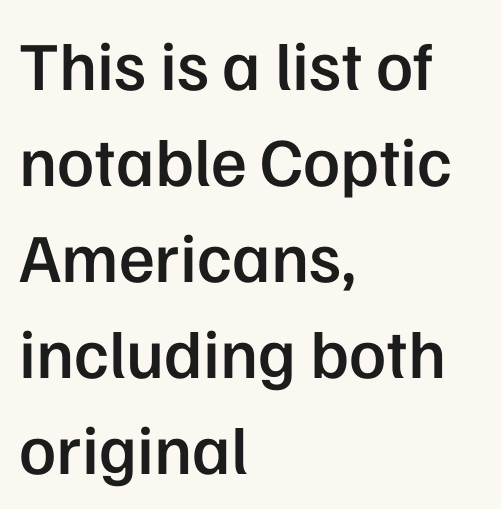
When letters stand straight like this, we call the style roman or upright. In terms of letterspacing, this is plain default setting. A bare baseline throughout the passage. This sample keeps an unexceptional amount of space between lines. In CSS terms this would be text-align: left. The rendering shows plain stroke endings on the letterforms — a sans-serif design.
